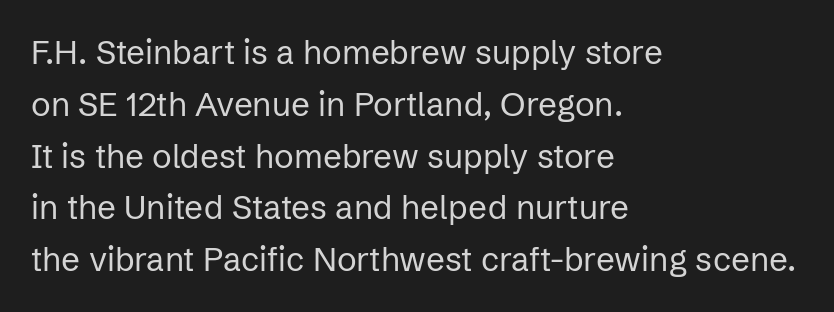
{"serif": "no", "italic": "no", "bold": "no", "weight": "regular", "width": "normal", "stroke_contrast": "low", "x_height": "medium", "monospaced": "no", "underline": "no", "align": "left", "line_spacing": "normal", "line_spacing_ratio": 1.57, "letter_spacing": "normal", "letter_spacing_em": 0.0, "glyph_px": 33}
